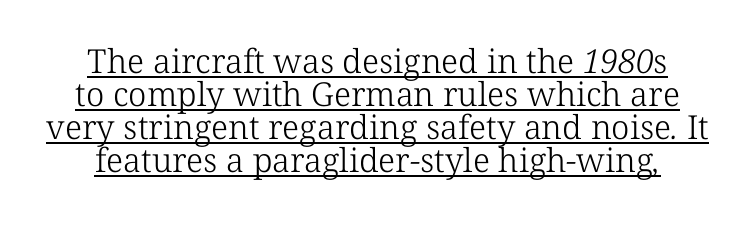
Q: Is the text bold? A: No.
Q: Is the typeface a serif or a sans-serif typeface? A: Serif.
Q: Is the text underlined? A: Yes.
Q: Is the spacing between letters normal or unusually wide? A: Normal.
Q: Is the spacing between lines tight, normal or loose? A: Tight.
Q: Width (condensed, normal, or wide)? A: Normal.
Q: Stroke contrast? A: Low.
Q: x-height? A: Medium.
Q: Monospaced? A: No.
